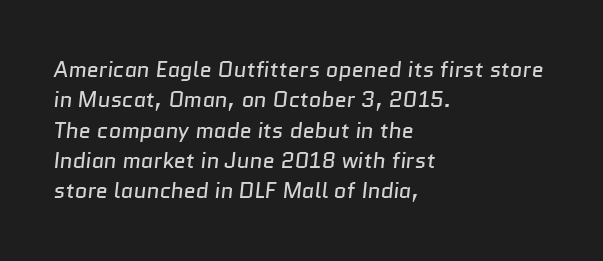
{"bold": "no", "underline": "no", "align": "left", "line_spacing": "normal", "line_spacing_ratio": 1.38, "letter_spacing": "normal", "letter_spacing_em": 0.0, "glyph_px": 22}
